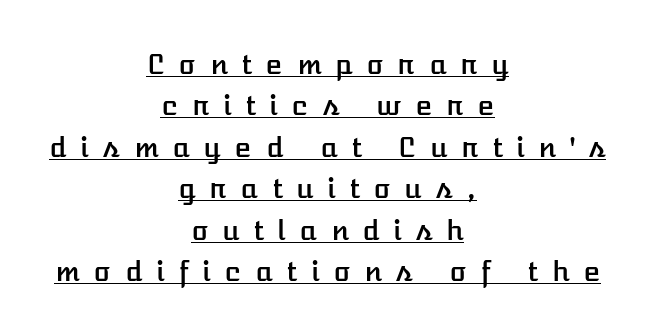
{"italic": "no", "width": "normal", "stroke_contrast": "low", "x_height": "medium", "monospaced": "no", "underline": "yes", "align": "center", "line_spacing": "normal", "line_spacing_ratio": 1.48, "letter_spacing": "wide", "letter_spacing_em": 0.49, "glyph_px": 28}
